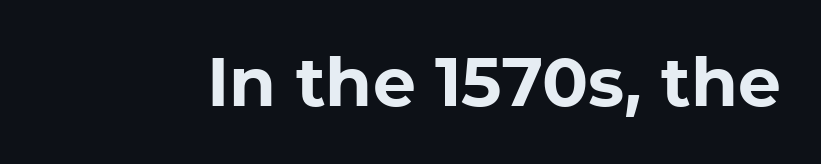
Q: Is the text bold? A: Yes.
Q: Is the text italic (slanted)? A: No, it is upright.
Q: Is the typeface a serif or a sans-serif typeface? A: Sans-serif.
Q: Is the text underlined? A: No.
Q: Is the spacing between letters normal or unusually wide? A: Normal.
Q: Width (condensed, normal, or wide)? A: Normal.
Q: Stroke contrast? A: Low.
Q: x-height? A: Medium.
Q: Monospaced? A: No.
